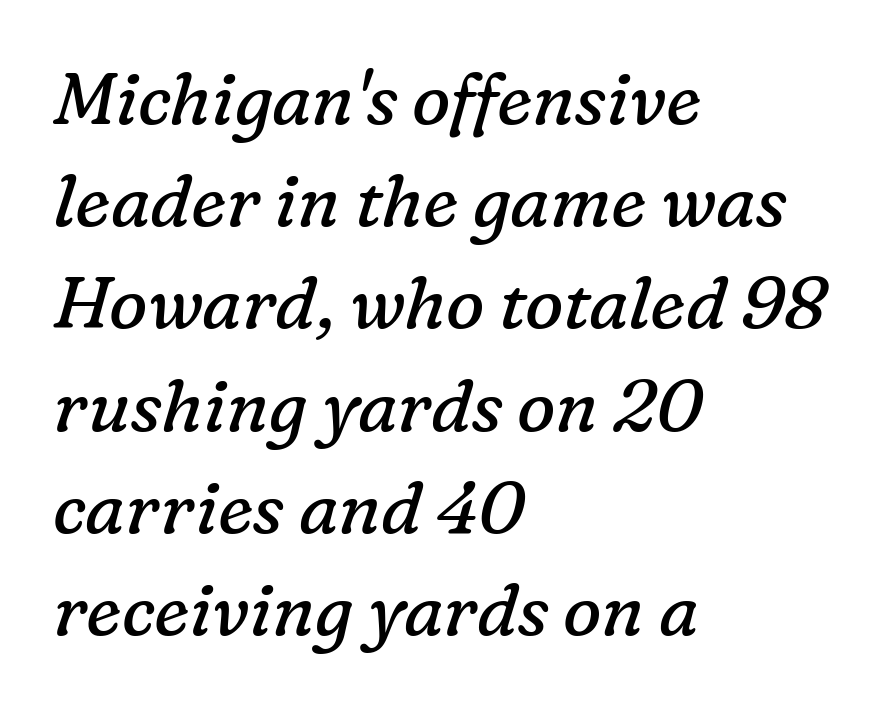
The image shows 72 px regular-weight serif type, italic (leaning right); set left-aligned, normal line spacing (1.42x), normal letter spacing, not underlined; low stroke contrast and a medium x-height.
